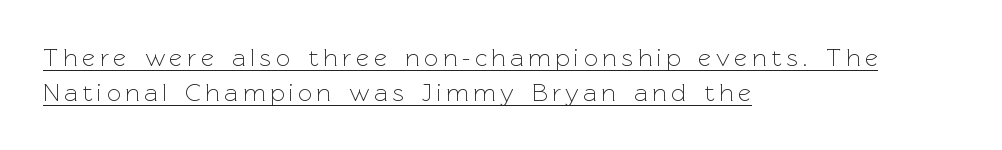
{"italic": "no", "bold": "no", "underline": "yes", "align": "left", "line_spacing": "normal", "line_spacing_ratio": 1.39, "glyph_px": 25}
